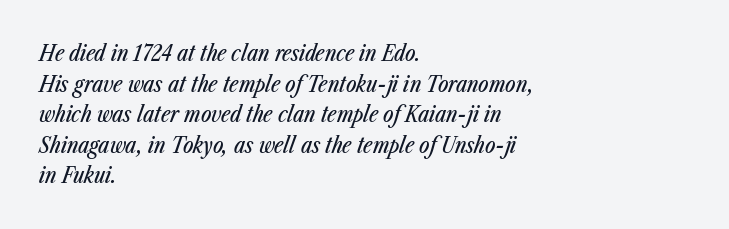
{"italic": "yes", "lean": "right", "slant_degrees": 23, "underline": "no", "align": "left", "line_spacing": "normal", "line_spacing_ratio": 1.39, "letter_spacing": "normal", "letter_spacing_em": 0.0, "glyph_px": 22}
